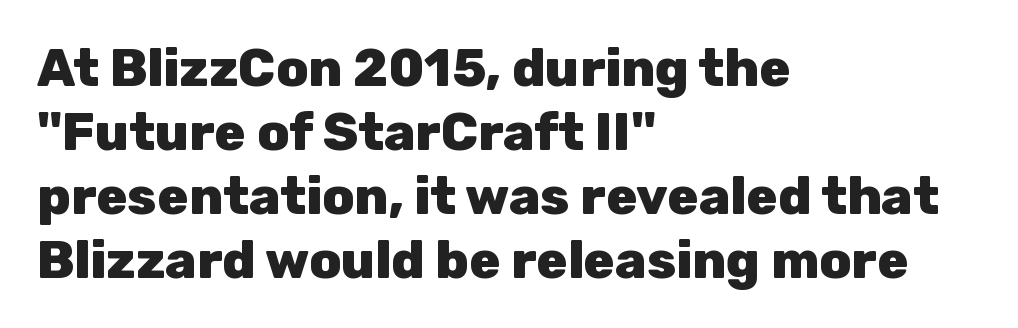
Q: Is the text bold? A: Yes.
Q: Is the text italic (slanted)? A: No, it is upright.
Q: Is the typeface a serif or a sans-serif typeface? A: Sans-serif.
Q: Is the text underlined? A: No.
Q: How is the paragraph aligned? A: Left-aligned.
Q: Is the spacing between letters normal or unusually wide? A: Normal.
Q: Width (condensed, normal, or wide)? A: Normal.
Q: Stroke contrast? A: Low.
Q: x-height? A: Medium.
Q: Monospaced? A: No.
